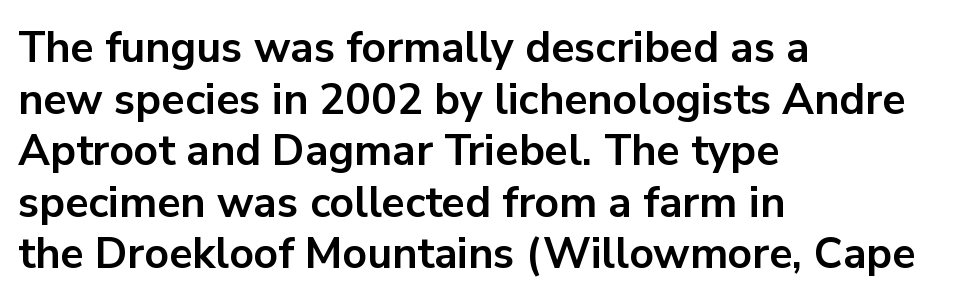
The designer went with a sans here, leaving each stem footless. Each word holds together tightly as a unit, with standard inter-letter gaps. These lines carry a lot of weight — the face is fully bold. The specimen omits any rule beneath the text block's lines.
